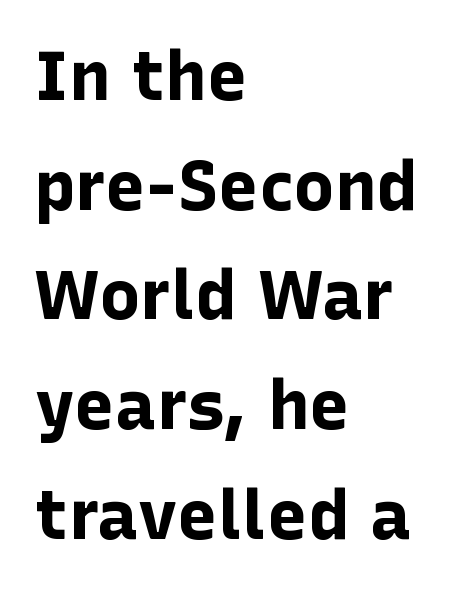
{"serif": "no", "italic": "no", "bold": "yes", "weight": "bold", "width": "normal", "stroke_contrast": "low", "x_height": "medium", "monospaced": "no", "underline": "no", "align": "left", "line_spacing": "normal", "line_spacing_ratio": 1.59, "letter_spacing": "normal", "letter_spacing_em": 0.0, "glyph_px": 69}
